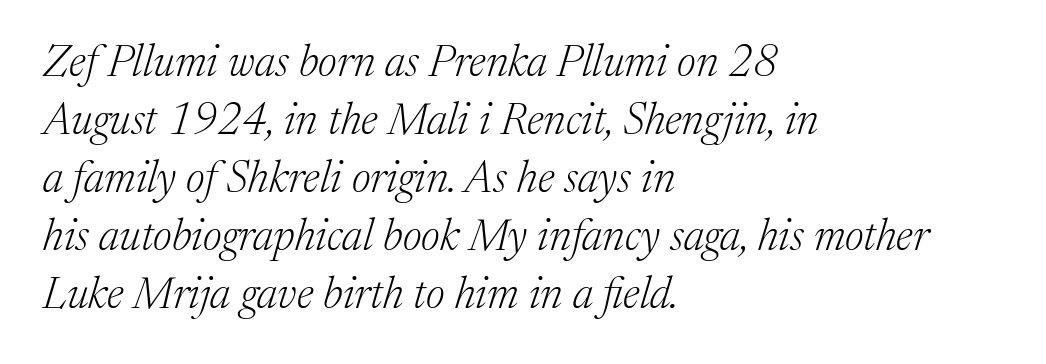
The image shows 44 px light serif type, italic (leaning right); set left-aligned, normal line spacing (1.32x), normal letter spacing, not underlined; medium stroke contrast and a medium x-height.
